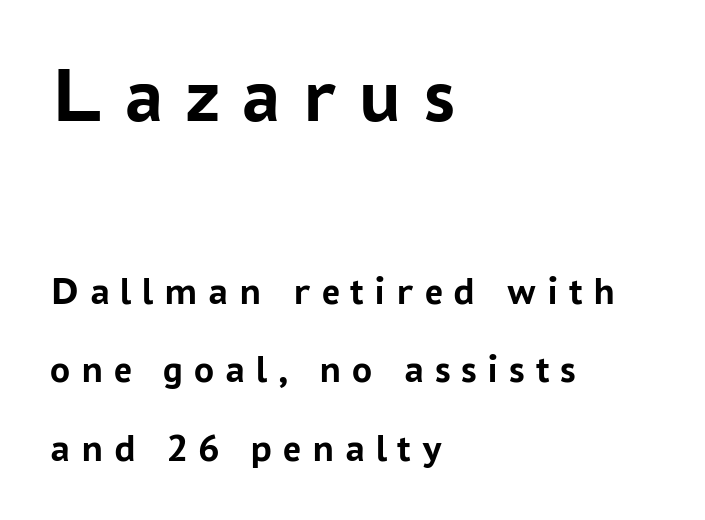
The image shows 79 px semibold sans-serif type, upright; set left-aligned, loose line spacing (1.96x), unusually wide letter spacing (+0.27 em), not underlined; the first (top) block is 1.98x larger; low stroke contrast and a medium x-height.
